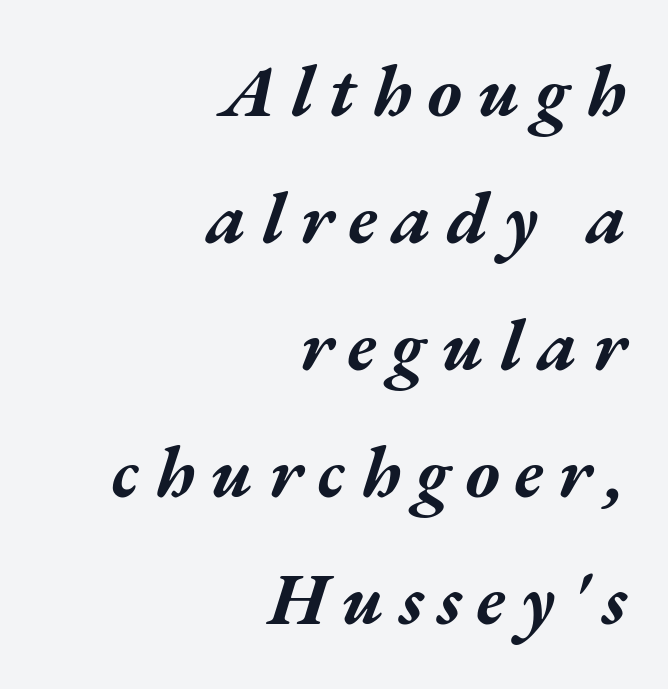
The image shows 73 px bold, wide type, italic (leaning right); set right-aligned, line spacing 1.74x, unusually wide letter spacing (+0.21 em), not underlined; medium stroke contrast and a medium x-height.
